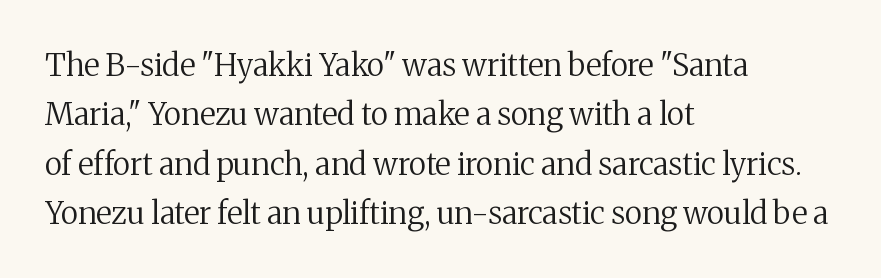
{"serif": "yes", "italic": "no", "bold": "no", "weight": "regular", "width": "normal", "stroke_contrast": "medium", "x_height": "medium", "monospaced": "no", "underline": "no", "align": "left", "line_spacing": "normal", "line_spacing_ratio": 1.59, "letter_spacing": "normal", "letter_spacing_em": 0.0, "glyph_px": 31}
